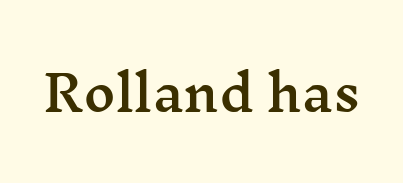
Q: Is the text italic (slanted)? A: No, it is upright.
Q: Is the typeface a serif or a sans-serif typeface? A: Serif.
Q: Is the text underlined? A: No.
Q: Is the spacing between letters normal or unusually wide? A: Normal.
Q: Width (condensed, normal, or wide)? A: Wide.
Q: Stroke contrast? A: Medium.
Q: x-height? A: Medium.
Q: Monospaced? A: No.
